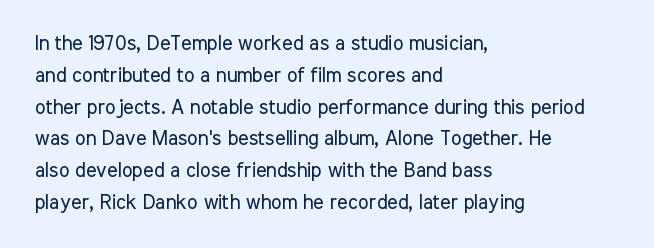
This is not heavy type; no bold has been used. Tracking here is standard; glyphs follow each other at the usual distance. Horizontal bands of white between lines are of average thickness. Underlining? Definitely not there. A student would call this left alignment; a typographer would say flush left, rag right.
